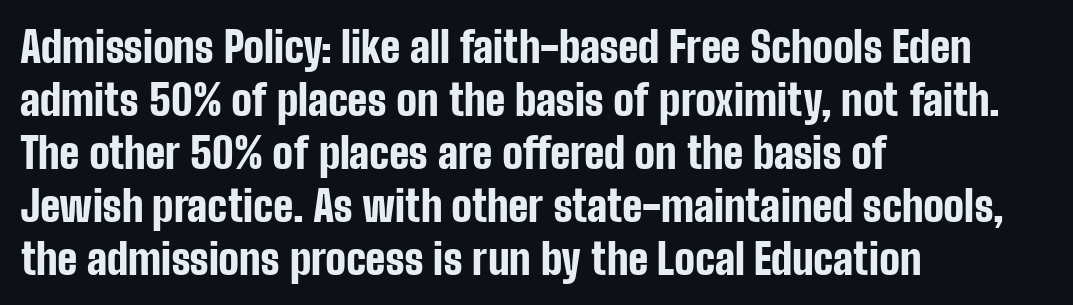
{"serif": "no", "italic": "no", "bold": "yes", "weight": "bold", "width": "condensed", "stroke_contrast": "low", "x_height": "medium", "monospaced": "no", "underline": "no", "align": "left", "line_spacing_ratio": 1.23, "letter_spacing": "normal", "letter_spacing_em": 0.0, "glyph_px": 43}
